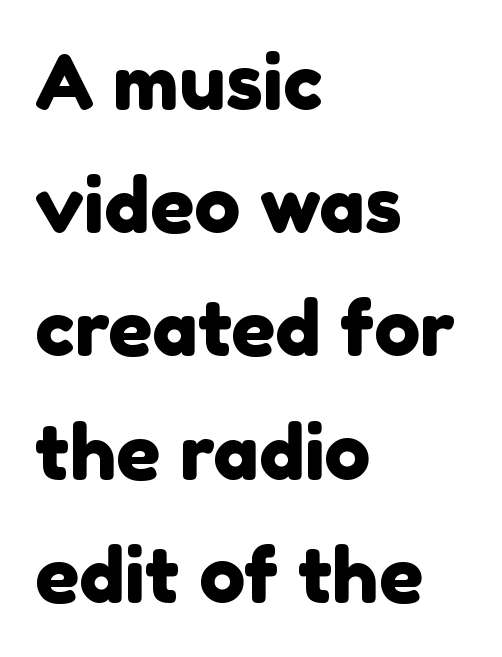
The image shows 77 px sans-serif type; set left-aligned, normal line spacing (1.6x), normal letter spacing, not underlined; a medium x-height.
